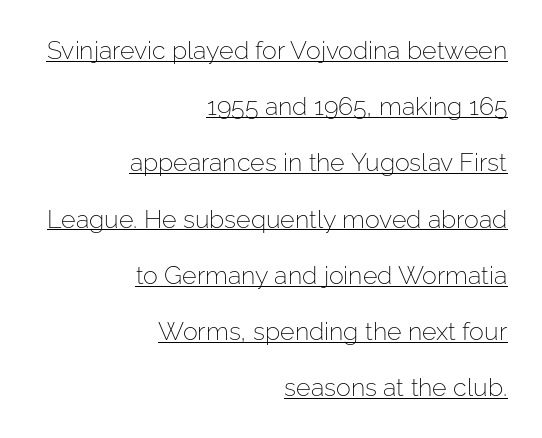
{"italic": "no", "bold": "no", "underline": "yes", "align": "right", "line_spacing": "loose", "line_spacing_ratio": 2.25, "letter_spacing": "normal", "letter_spacing_em": 0.0, "glyph_px": 25}
